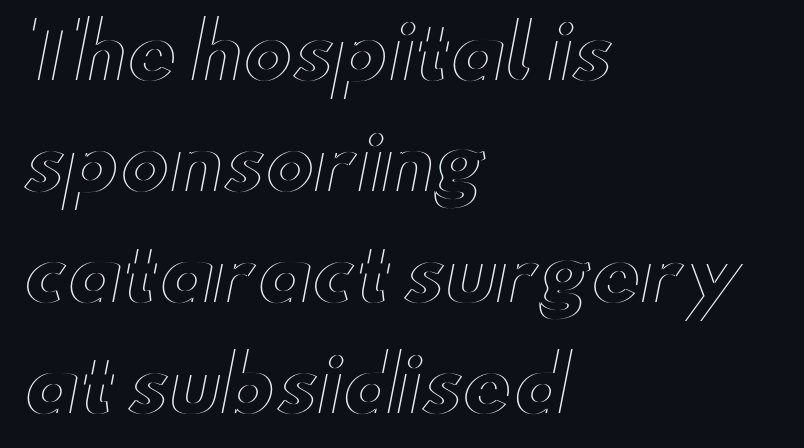
Honestly, the row spacing looks completely unremarkable. The line texture is even and compact thanks to regular tracking. These lines are rendered in a variable-pitch font. All the whitespace from short lines collects on the right. Clear beneath every line of the passage.
